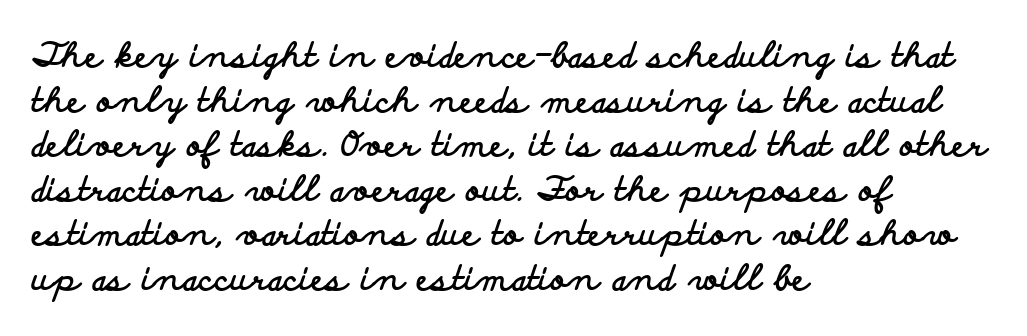
Q: Is the text bold? A: Yes.
Q: Is the text italic (slanted)? A: Yes.
Q: Is the typeface a serif or a sans-serif typeface? A: Sans-serif.
Q: Is the text underlined? A: No.
Q: How is the paragraph aligned? A: Left-aligned.
Q: Is the spacing between letters normal or unusually wide? A: Normal.
Q: Is the spacing between lines tight, normal or loose? A: Normal.
Q: Width (condensed, normal, or wide)? A: Wide.
Q: Stroke contrast? A: Low.
Q: x-height? A: Small.
Q: Monospaced? A: No.
